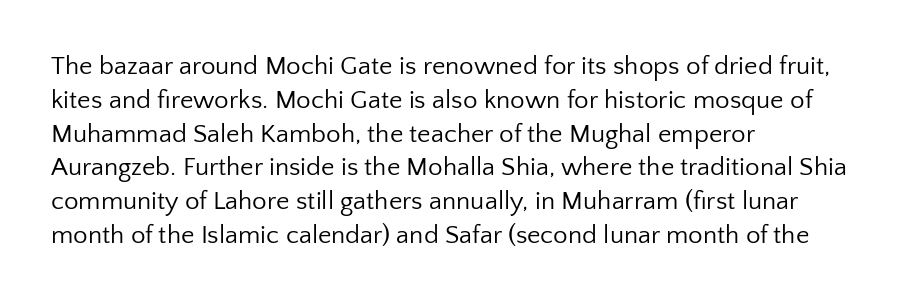
Descenders are the only things crossing below the line. Vertical strokes here are truly vertical. Compared with typical paragraphs, the rows here are spaced about the same. The setting favours the left margin, as ordinary paragraphs usually do.
